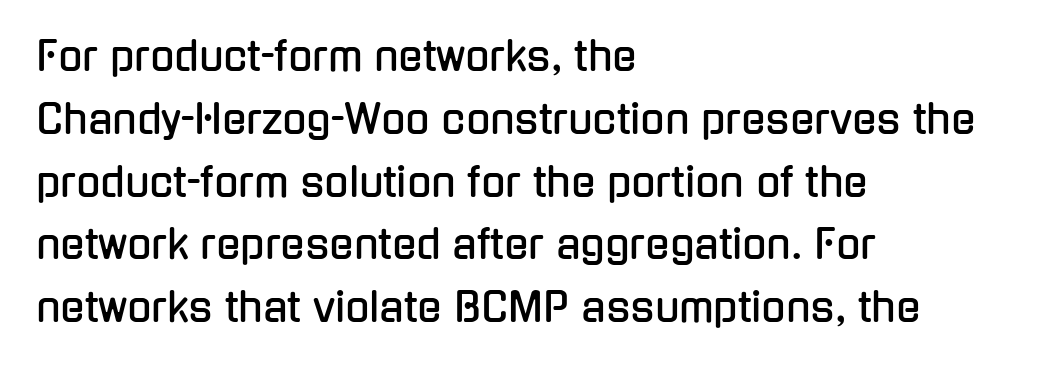
{"serif": "no", "italic": "no", "width": "condensed", "stroke_contrast": "low", "x_height": "medium", "monospaced": "no", "underline": "no", "align": "left", "line_spacing": "normal", "line_spacing_ratio": 1.57, "letter_spacing": "normal", "letter_spacing_em": 0.0, "glyph_px": 40}
